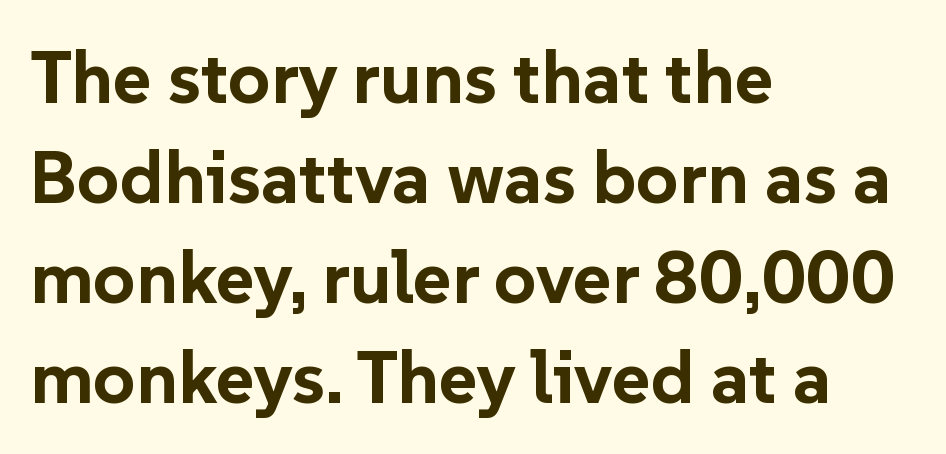
Character widths vary here, with narrow letters taking less room than wide ones. This rendering leaves character spacing at its baseline value. The string is rendered with underlining switched off. Every character sits straight up, as roman type does. The letters carry no serifs — their stems end cleanly without finishing strokes.
